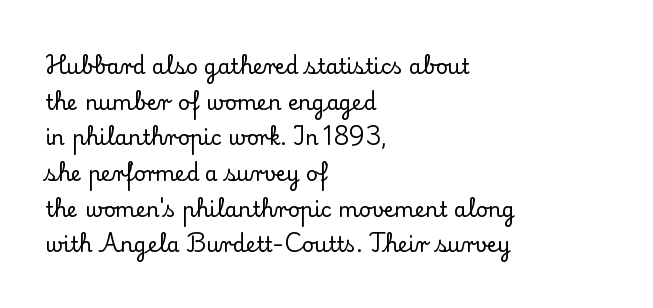
Leftover space on each line is placed entirely after the last word. Does the lettering tilt? It doesn't — this is upright. Horizontal bands of white between lines are of average thickness. What stands out about the letter spacing? Nothing — it is the standard amount. The string is rendered with underlining switched off.
